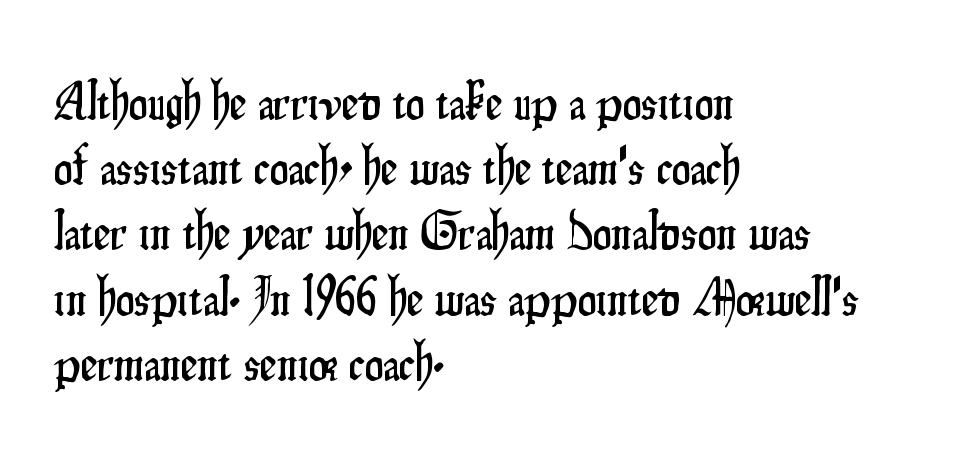
{"serif": "no", "italic": "no", "width": "condensed", "stroke_contrast": "low", "x_height": "small", "monospaced": "no", "underline": "no", "align": "left", "line_spacing_ratio": 1.23, "letter_spacing": "normal", "letter_spacing_em": 0.0, "glyph_px": 53}
